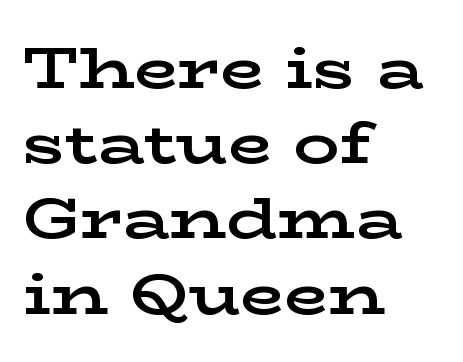
The image shows 57 px bold, wide serif type, upright; set left-aligned, normal line spacing (1.32x), normal letter spacing, not underlined; low stroke contrast and a medium x-height.
